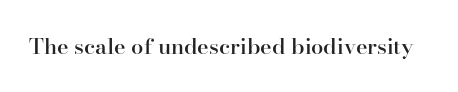
{"italic": "no", "bold": "semi", "underline": "no", "letter_spacing": "normal", "letter_spacing_em": 0.0, "glyph_px": 22}
